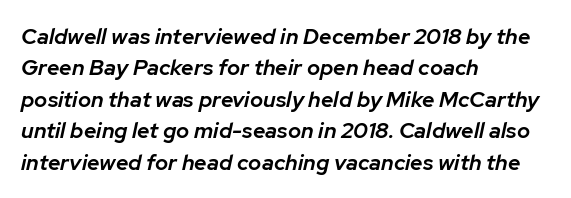
Q: Is the text bold? A: Semi-bold.
Q: Is the text italic (slanted)? A: Yes, it leans right by about 12 degrees.
Q: Is the text underlined? A: No.
Q: How is the paragraph aligned? A: Left-aligned.
Q: Is the spacing between letters normal or unusually wide? A: Normal.
Q: Is the spacing between lines tight, normal or loose? A: Normal.
